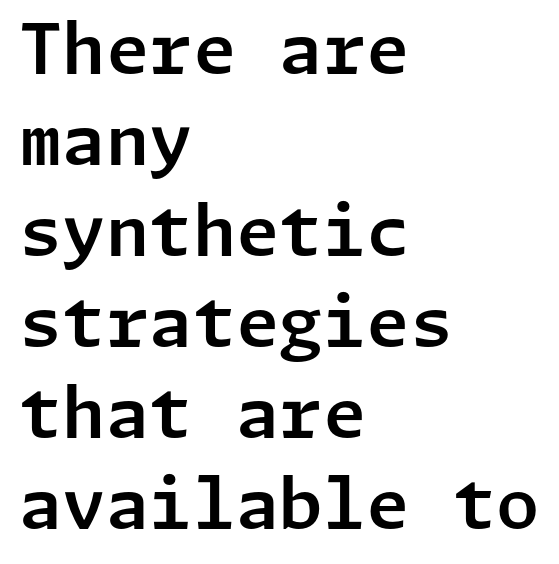
{"serif": "no", "italic": "no", "width": "normal", "stroke_contrast": "low", "x_height": "medium", "underline": "no", "align": "left", "line_spacing": "normal", "line_spacing_ratio": 1.3, "letter_spacing": "normal", "letter_spacing_em": 0.0, "glyph_px": 70}
